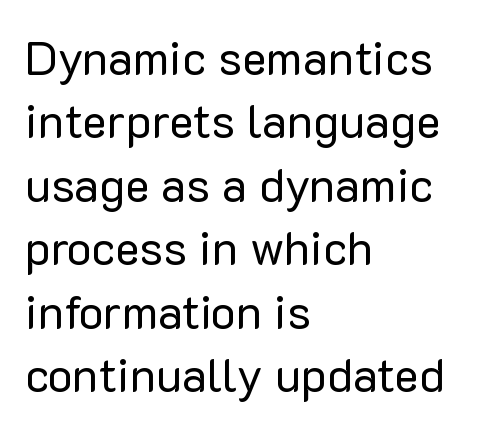
{"serif": "no", "italic": "no", "bold": "no", "weight": "regular", "width": "normal", "stroke_contrast": "low", "x_height": "medium", "monospaced": "no", "underline": "no", "align": "left", "line_spacing": "normal", "line_spacing_ratio": 1.35, "letter_spacing": "normal", "letter_spacing_em": 0.0, "glyph_px": 47}
